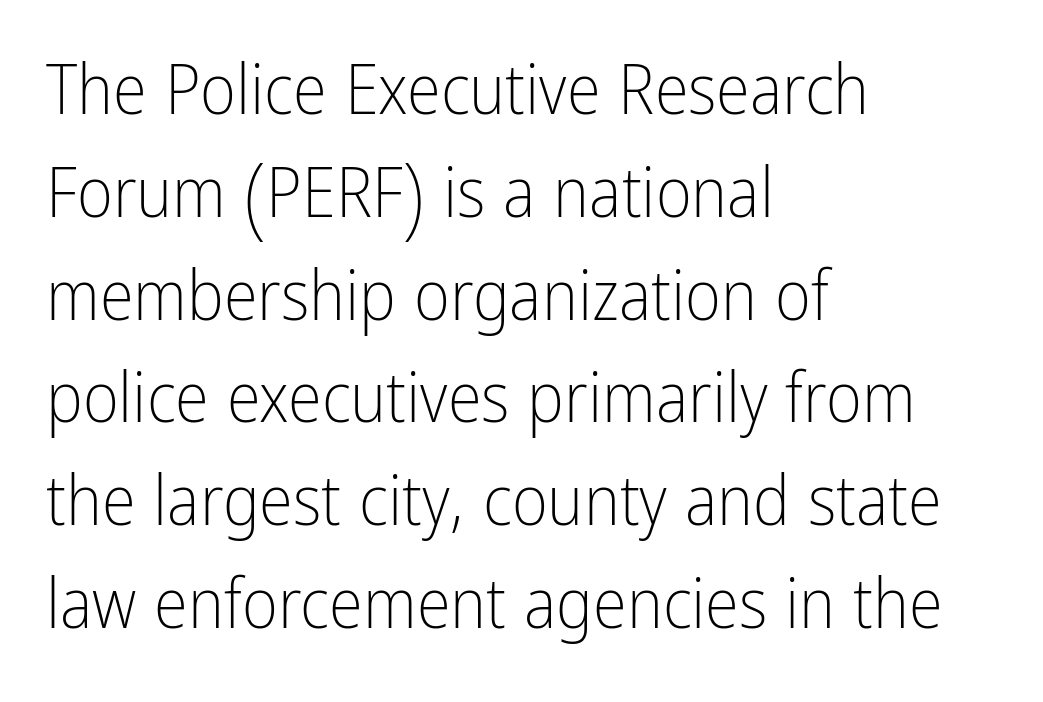
Q: Is the text bold? A: No.
Q: Is the text italic (slanted)? A: No, it is upright.
Q: Is the typeface a serif or a sans-serif typeface? A: Sans-serif.
Q: Is the text underlined? A: No.
Q: How is the paragraph aligned? A: Left-aligned.
Q: Is the spacing between letters normal or unusually wide? A: Normal.
Q: Is the spacing between lines tight, normal or loose? A: Normal.
Q: Width (condensed, normal, or wide)? A: Condensed.
Q: Stroke contrast? A: Low.
Q: x-height? A: Medium.
Q: Monospaced? A: No.
